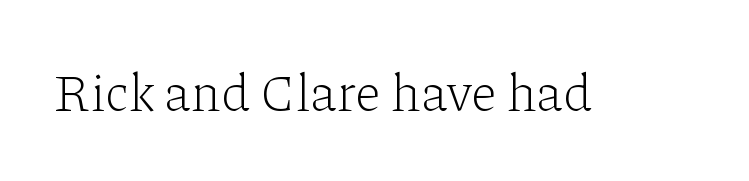
Note the varied advance widths — an 'i' is clearly narrower than an 'm'. Standard letterfit; no display-style spreading of the glyphs. Serifs: yes, visible at the terminals of the letterforms. Unlike italic type, these characters show no tilt at all. Stems and bowls with no extra thickness — not bold. This rendering features lettering with no underline.
